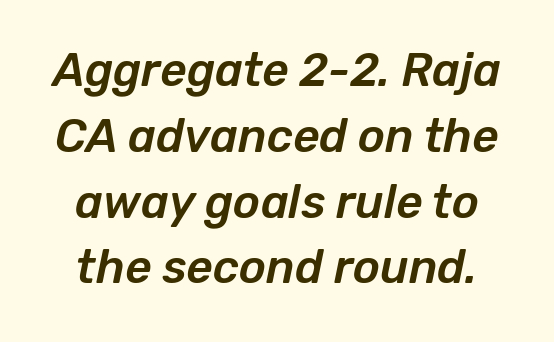
The setting favours the middle, as headings and verse often do. Quick note: italic. The block of text has a typical density, with ordinary space between rows. The zone under the glyphs is completely vacant. Spacing verdict: proportional, widths tailored to each character. What stands out about the letter spacing? Nothing — it is the standard amount.
